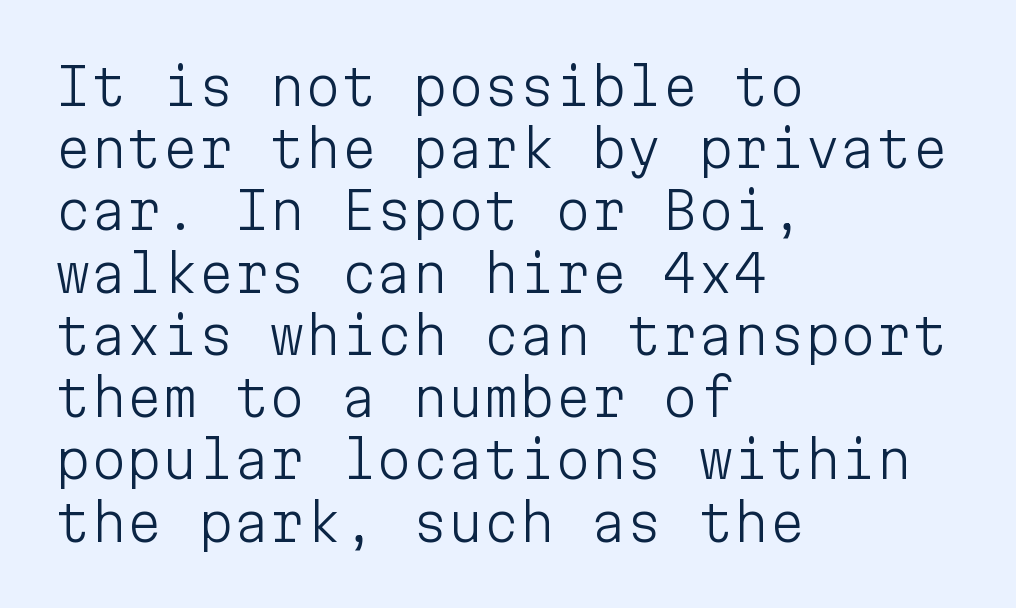
{"serif": "no", "italic": "no", "bold": "no", "weight": "light", "width": "normal", "stroke_contrast": "low", "x_height": "medium", "monospaced": "yes", "underline": "no", "align": "left", "line_spacing_ratio": 1.22, "letter_spacing": "normal", "letter_spacing_em": 0.0, "glyph_px": 51}
